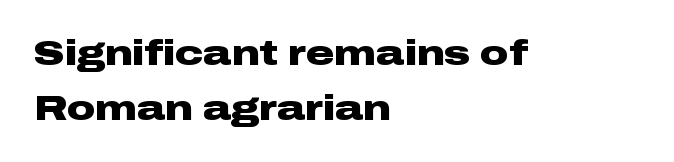
Q: Is the text bold? A: Yes.
Q: Is the text italic (slanted)? A: No, it is upright.
Q: Is the typeface a serif or a sans-serif typeface? A: Sans-serif.
Q: Is the text underlined? A: No.
Q: How is the paragraph aligned? A: Left-aligned.
Q: Is the spacing between letters normal or unusually wide? A: Normal.
Q: Is the spacing between lines tight, normal or loose? A: Normal.
Q: Width (condensed, normal, or wide)? A: Wide.
Q: Stroke contrast? A: Low.
Q: x-height? A: Medium.
Q: Monospaced? A: No.
